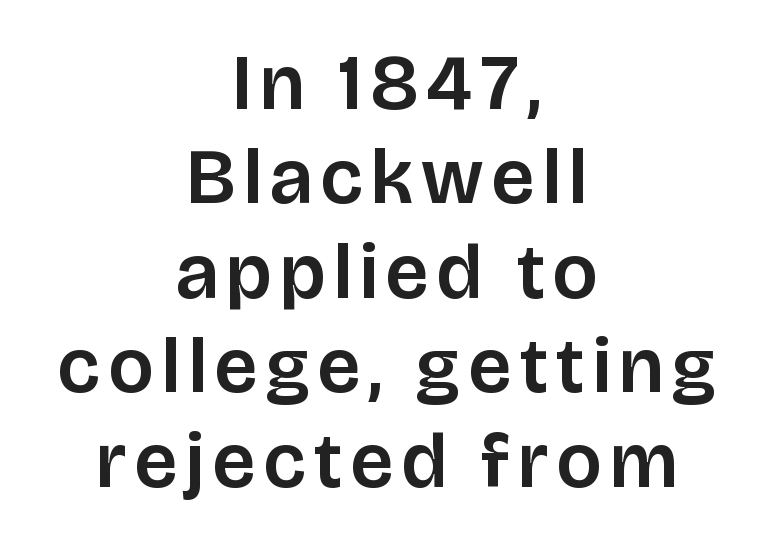
Q: Is the text italic (slanted)? A: No, it is upright.
Q: Is the typeface a serif or a sans-serif typeface? A: Sans-serif.
Q: Is the text underlined? A: No.
Q: How is the paragraph aligned? A: Centered.
Q: Width (condensed, normal, or wide)? A: Normal.
Q: Stroke contrast? A: Low.
Q: x-height? A: Large.
Q: Monospaced? A: No.
